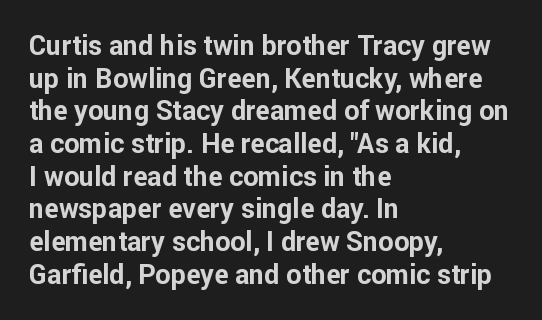
The glyphs are unaccompanied by any horizontal stroke below them. The passage shown is emphatically bold. The lettering holds an erect, upright posture throughout. Here the glyphs are tracked normally, forming tight word shapes.
